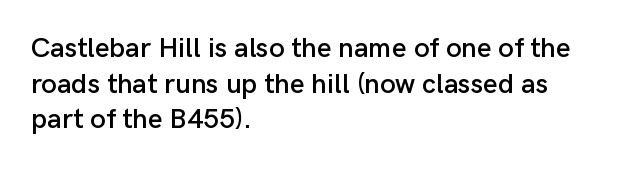
The image shows 28 px sans-serif type, upright; set left-aligned, normal line spacing (1.27x), normal letter spacing, not underlined; low stroke contrast and a medium x-height.
